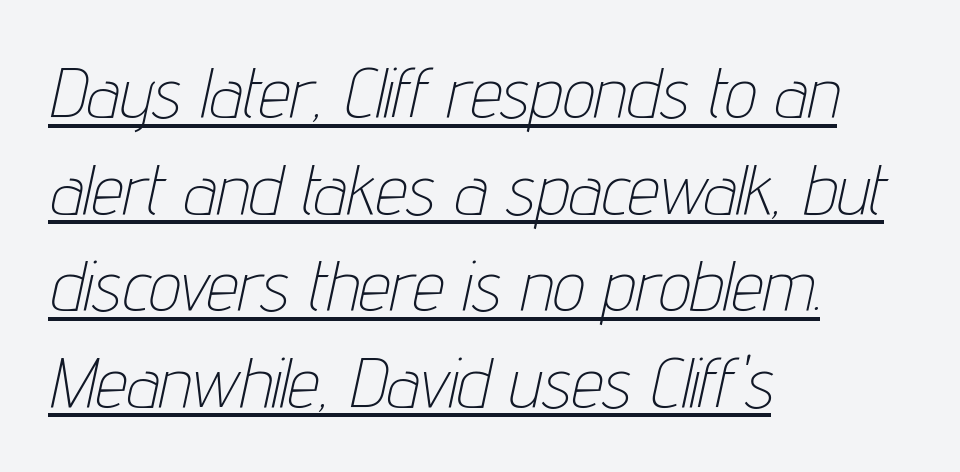
The image shows 71 px thin, condensed type, italic (leaning right); set left-aligned, normal line spacing (1.36x), normal letter spacing, underlined; low stroke contrast and a medium x-height.
